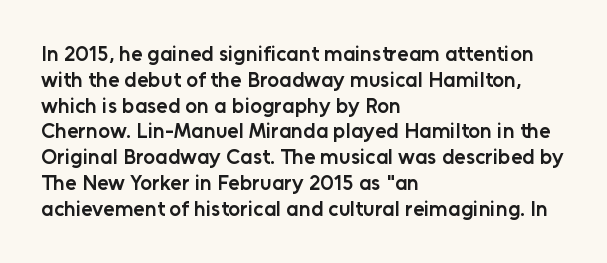
{"italic": "no", "bold": "semi", "underline": "no", "align": "left", "line_spacing_ratio": 1.23, "letter_spacing": "normal", "letter_spacing_em": 0.0, "glyph_px": 21}
